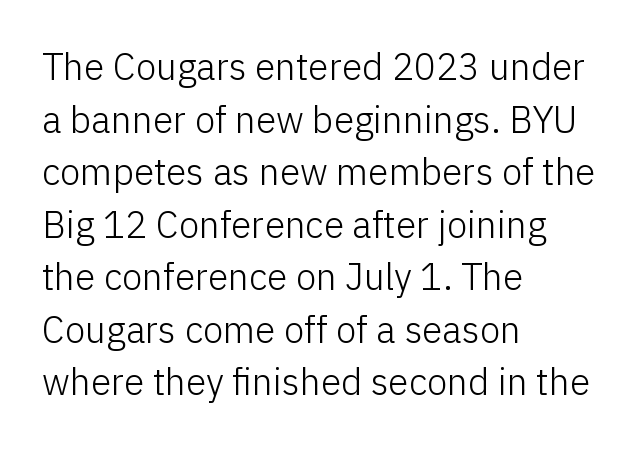
Q: Is the text bold? A: No.
Q: Is the text italic (slanted)? A: No, it is upright.
Q: Is the typeface a serif or a sans-serif typeface? A: Sans-serif.
Q: Is the text underlined? A: No.
Q: How is the paragraph aligned? A: Left-aligned.
Q: Is the spacing between letters normal or unusually wide? A: Normal.
Q: Is the spacing between lines tight, normal or loose? A: Normal.
Q: Width (condensed, normal, or wide)? A: Normal.
Q: Stroke contrast? A: Low.
Q: x-height? A: Medium.
Q: Monospaced? A: No.
